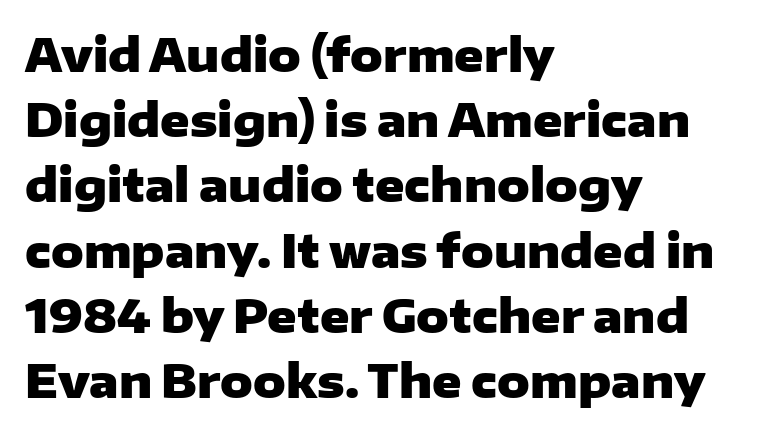
Q: Is the text bold? A: Yes.
Q: Is the text italic (slanted)? A: No, it is upright.
Q: Is the typeface a serif or a sans-serif typeface? A: Sans-serif.
Q: Is the text underlined? A: No.
Q: How is the paragraph aligned? A: Left-aligned.
Q: Is the spacing between letters normal or unusually wide? A: Normal.
Q: Is the spacing between lines tight, normal or loose? A: Normal.
Q: Width (condensed, normal, or wide)? A: Wide.
Q: Stroke contrast? A: Low.
Q: x-height? A: Medium.
Q: Monospaced? A: No.
